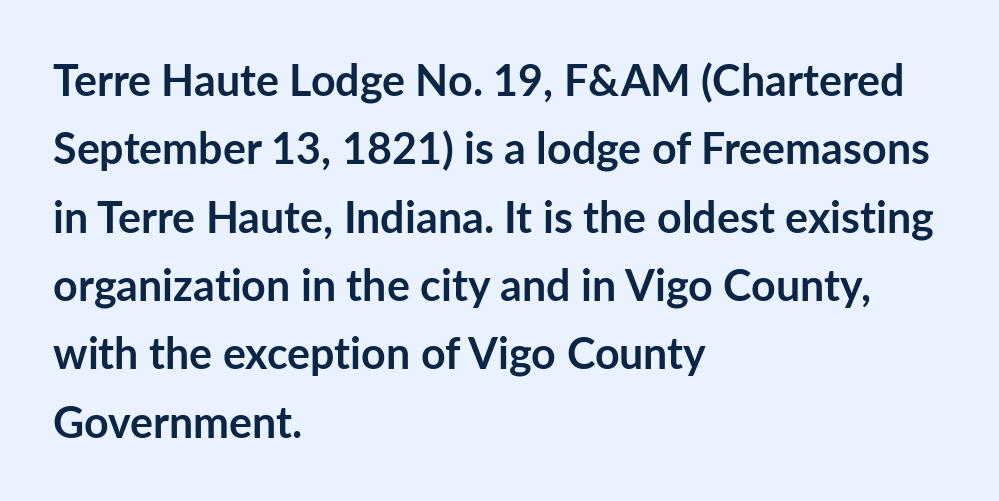
The gap between lines stays unmarked. The rendering anchors every line to the left-hand side. Proportional: the letters do not fall into vertical columns. Does the leading feel generous? No, just average.
